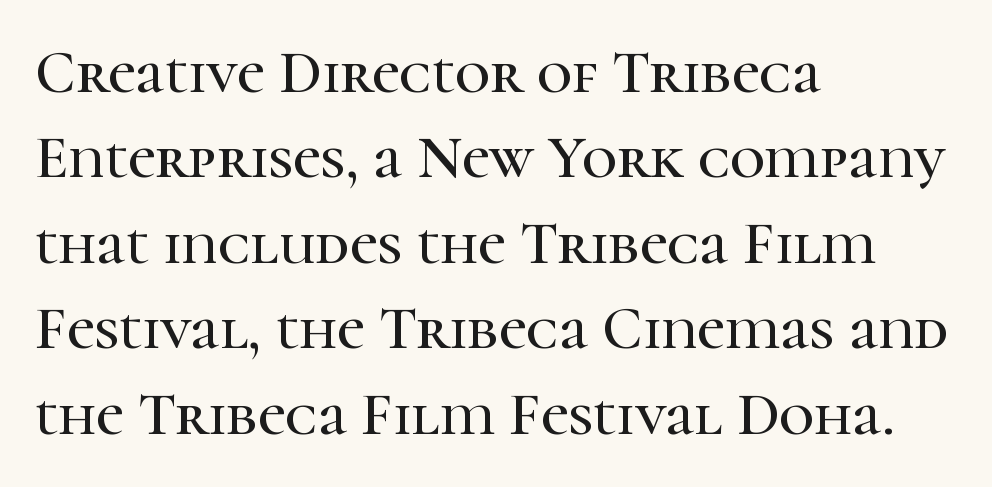
{"serif": "yes", "italic": "no", "width": "normal", "stroke_contrast": "high", "x_height": "medium", "monospaced": "no", "underline": "no", "align": "left", "line_spacing": "normal", "line_spacing_ratio": 1.4, "letter_spacing": "normal", "letter_spacing_em": 0.0, "glyph_px": 61}
